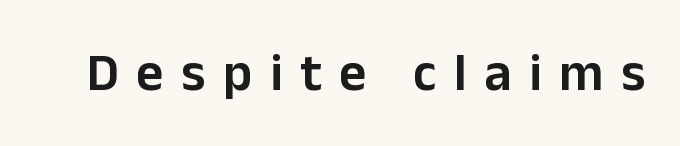
This sample uses an upright cut, with every glyph sitting square on the baseline. Varying glyph widths throughout — classic text-font behaviour. Serifs: no, the terminals of the letterforms are clean. The characters look somewhat weighty, a semibold short of true bold.
